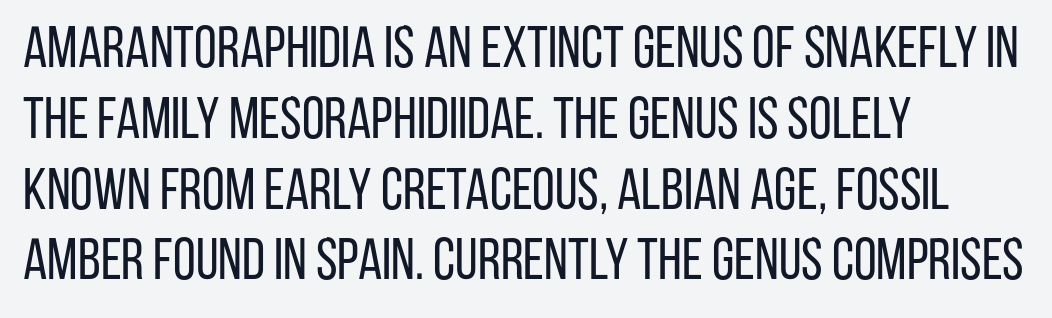
A typesetter would call this zero additional tracking. Plain, unruled lines of type. Ink coverage per letter is moderate at most. The rendering anchors every line to the left-hand side. Looks like regular typesetting: each glyph gets only the width it needs. The letters stand straight up with perfectly vertical stems.
